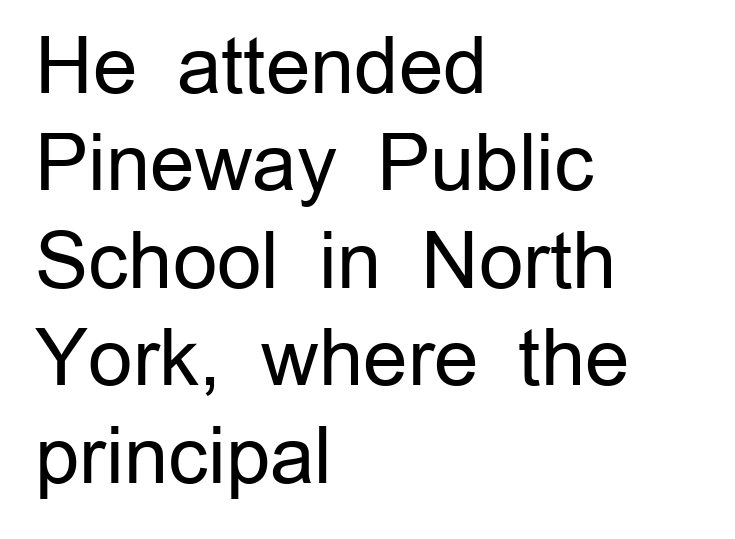
Q: Is the text bold? A: No.
Q: Is the text italic (slanted)? A: No, it is upright.
Q: Is the typeface a serif or a sans-serif typeface? A: Sans-serif.
Q: Is the text underlined? A: No.
Q: How is the paragraph aligned? A: Left-aligned.
Q: Is the spacing between letters normal or unusually wide? A: Normal.
Q: Is the spacing between lines tight, normal or loose? A: Normal.
Q: Width (condensed, normal, or wide)? A: Normal.
Q: Stroke contrast? A: Low.
Q: x-height? A: Medium.
Q: Monospaced? A: No.
